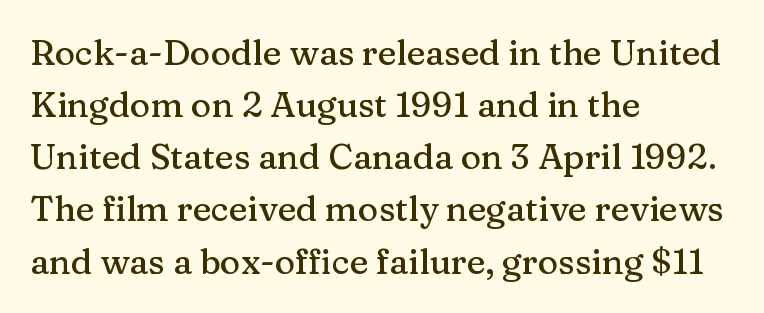
{"serif": "yes", "italic": "no", "width": "normal", "stroke_contrast": "medium", "x_height": "medium", "monospaced": "no", "underline": "no", "align": "left", "line_spacing": "normal", "line_spacing_ratio": 1.49, "letter_spacing": "normal", "letter_spacing_em": 0.0, "glyph_px": 35}
